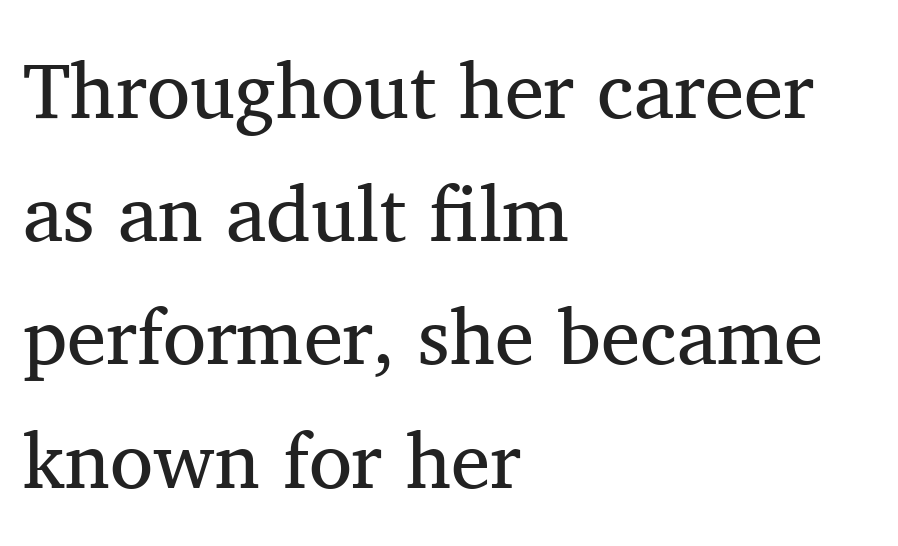
The image shows 79 px regular-weight serif type, upright; set left-aligned, normal line spacing (1.56x), normal letter spacing, not underlined; medium stroke contrast and a medium x-height.
